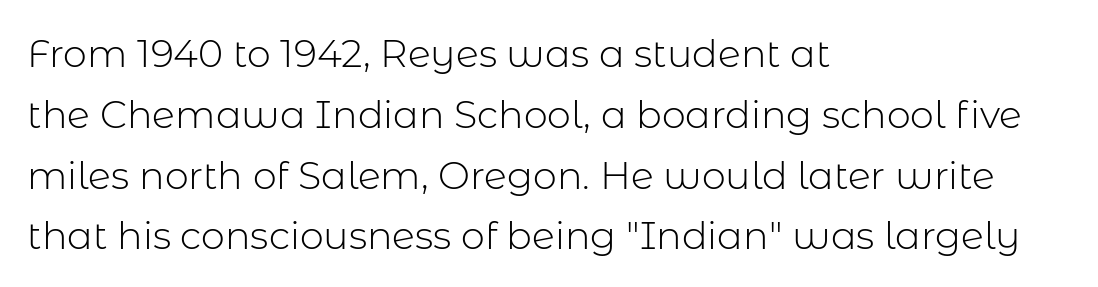
The image shows 38 px light sans-serif type, upright; set left-aligned, normal line spacing (1.6x), normal letter spacing, not underlined; low stroke contrast and a medium x-height.
